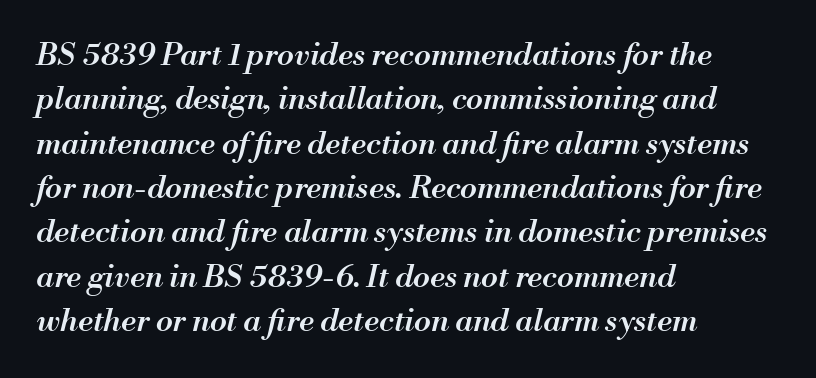
The image shows 31 px semibold type, italic (leaning right); set left-aligned, normal line spacing (1.43x), normal letter spacing, not underlined; medium stroke contrast and a small x-height.
